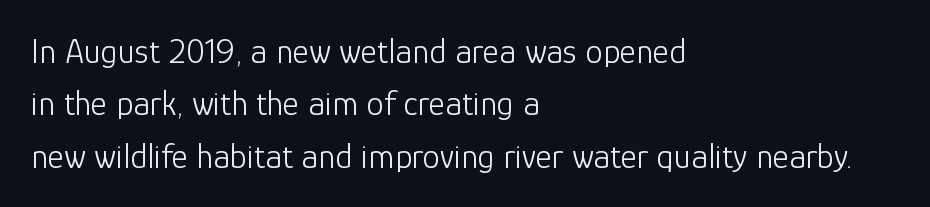
{"serif": "no", "italic": "no", "bold": "no", "weight": "light", "width": "normal", "stroke_contrast": "low", "x_height": "medium", "monospaced": "no", "underline": "no", "align": "left", "line_spacing": "normal", "line_spacing_ratio": 1.5, "letter_spacing": "normal", "letter_spacing_em": 0.0, "glyph_px": 35}
